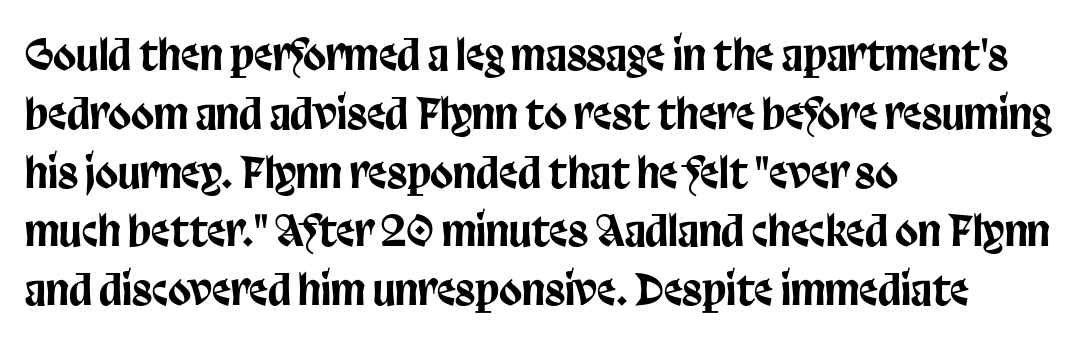
{"serif": "no", "italic": "no", "width": "condensed", "stroke_contrast": "low", "x_height": "large", "monospaced": "no", "underline": "no", "align": "left", "line_spacing": "normal", "line_spacing_ratio": 1.4, "letter_spacing": "normal", "letter_spacing_em": 0.0, "glyph_px": 42}
